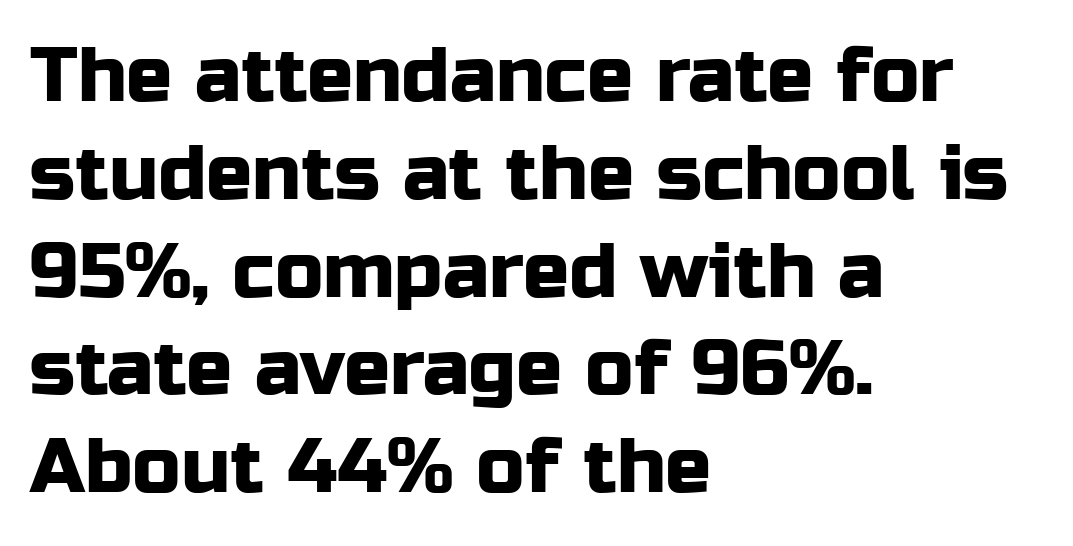
{"serif": "no", "italic": "no", "width": "normal", "stroke_contrast": "low", "x_height": "medium", "monospaced": "no", "underline": "no", "align": "left", "line_spacing": "normal", "line_spacing_ratio": 1.27, "letter_spacing": "normal", "letter_spacing_em": 0.0, "glyph_px": 77}
